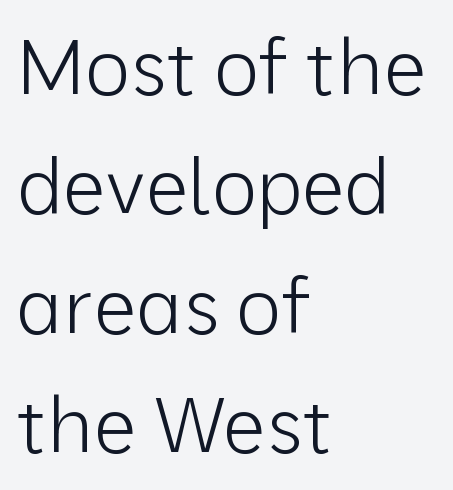
Q: Is the text bold? A: No.
Q: Is the text italic (slanted)? A: No, it is upright.
Q: Is the typeface a serif or a sans-serif typeface? A: Sans-serif.
Q: Is the text underlined? A: No.
Q: How is the paragraph aligned? A: Left-aligned.
Q: Is the spacing between letters normal or unusually wide? A: Normal.
Q: Is the spacing between lines tight, normal or loose? A: Normal.
Q: Width (condensed, normal, or wide)? A: Normal.
Q: Stroke contrast? A: Low.
Q: x-height? A: Medium.
Q: Monospaced? A: No.
